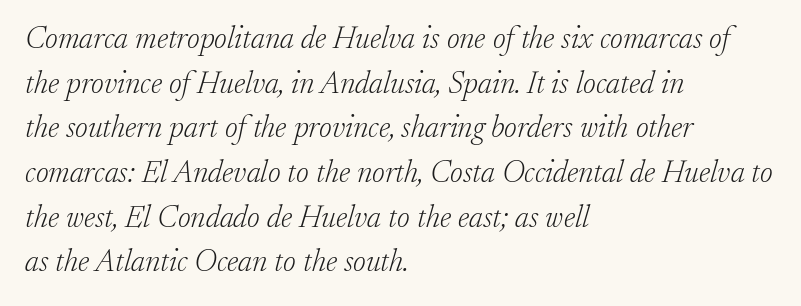
Q: Is the text bold? A: No.
Q: Is the text italic (slanted)? A: Yes, it leans right by about 17 degrees.
Q: Is the typeface a serif or a sans-serif typeface? A: Serif.
Q: Is the text underlined? A: No.
Q: How is the paragraph aligned? A: Left-aligned.
Q: Is the spacing between letters normal or unusually wide? A: Normal.
Q: Is the spacing between lines tight, normal or loose? A: Normal.
Q: Width (condensed, normal, or wide)? A: Normal.
Q: Stroke contrast? A: Low.
Q: x-height? A: Small.
Q: Monospaced? A: No.
